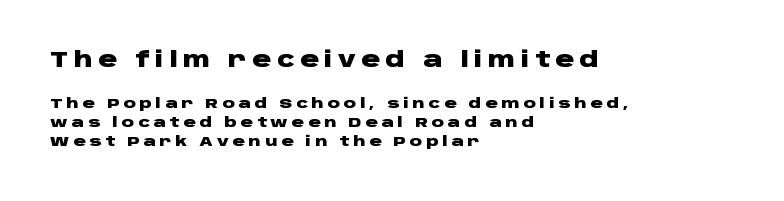
{"italic": "no", "bold": "yes", "underline": "no", "align": "left", "line_spacing": "normal", "line_spacing_ratio": 1.38, "letter_spacing": "wide", "letter_spacing_em": 0.26, "larger_block": "first", "size_ratio": 1.5, "glyph_px": 21}
